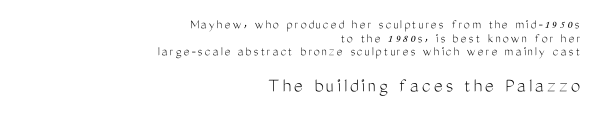
Q: Is the text bold? A: No.
Q: Is the text italic (slanted)? A: No, it is upright.
Q: Is the text underlined? A: No.
Q: How is the paragraph aligned? A: Right-aligned.
Q: Is the spacing between lines tight, normal or loose? A: Tight.
Q: Which block of text is set in a larger size, the first (top) or the second (bottom)? A: The second (bottom) one.
